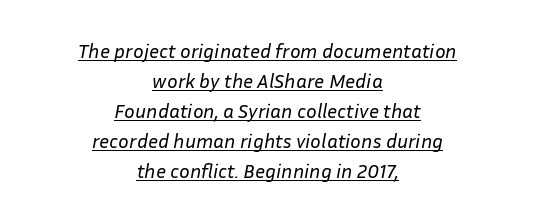
Does the copy run flush right? No — it is centered line by line. The leading is moderate, giving the passage an even texture. No extra tracking has been applied to these lines. The font's italic variant was chosen for this text.
